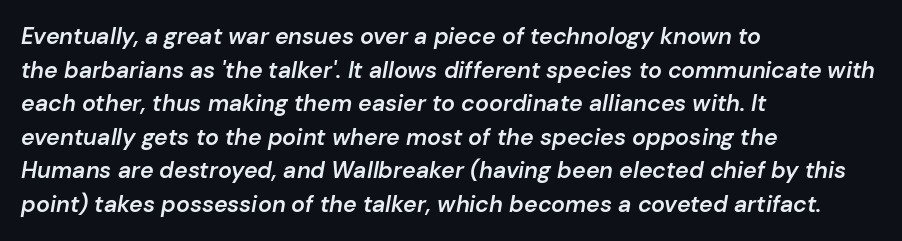
Q: Is the text bold? A: Semi-bold.
Q: Is the text italic (slanted)? A: Yes, it leans right by about 10 degrees.
Q: Is the text underlined? A: No.
Q: How is the paragraph aligned? A: Left-aligned.
Q: Is the spacing between letters normal or unusually wide? A: Normal.
Q: Is the spacing between lines tight, normal or loose? A: Normal.
